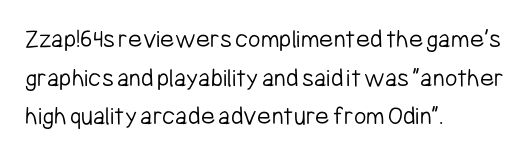
Q: Is the text bold? A: No.
Q: Is the text italic (slanted)? A: No, it is upright.
Q: Is the text underlined? A: No.
Q: How is the paragraph aligned? A: Left-aligned.
Q: Is the spacing between letters normal or unusually wide? A: Normal.
Q: Is the spacing between lines tight, normal or loose? A: Normal.
